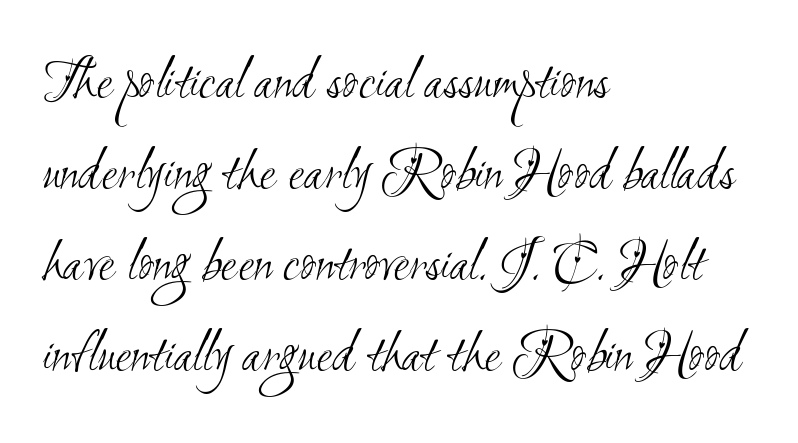
Q: Is the text bold? A: No.
Q: Is the typeface a serif or a sans-serif typeface? A: Sans-serif.
Q: Is the text underlined? A: No.
Q: How is the paragraph aligned? A: Left-aligned.
Q: Is the spacing between letters normal or unusually wide? A: Normal.
Q: Is the spacing between lines tight, normal or loose? A: Normal.
Q: Width (condensed, normal, or wide)? A: Condensed.
Q: Stroke contrast? A: Medium.
Q: x-height? A: Small.
Q: Monospaced? A: No.
